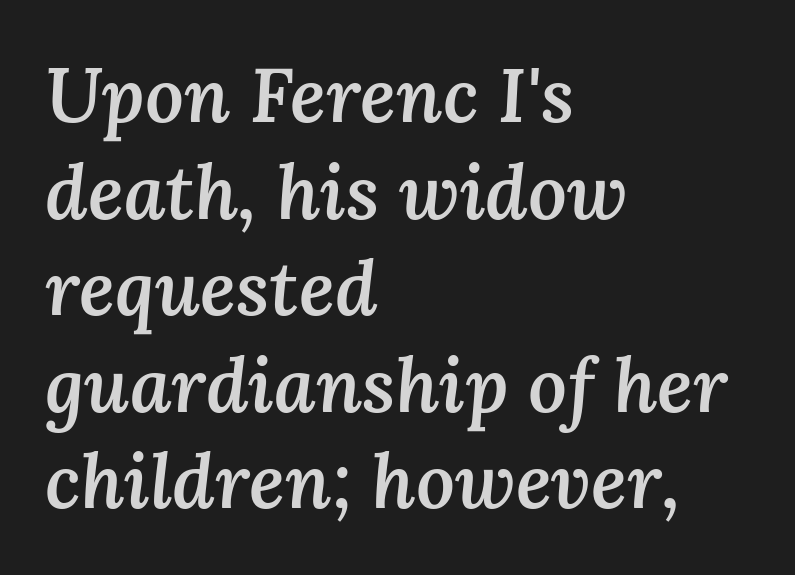
The image shows 76 px semibold type, italic (leaning right); set left-aligned, normal line spacing (1.27x), normal letter spacing, not underlined; medium stroke contrast and a medium x-height.
